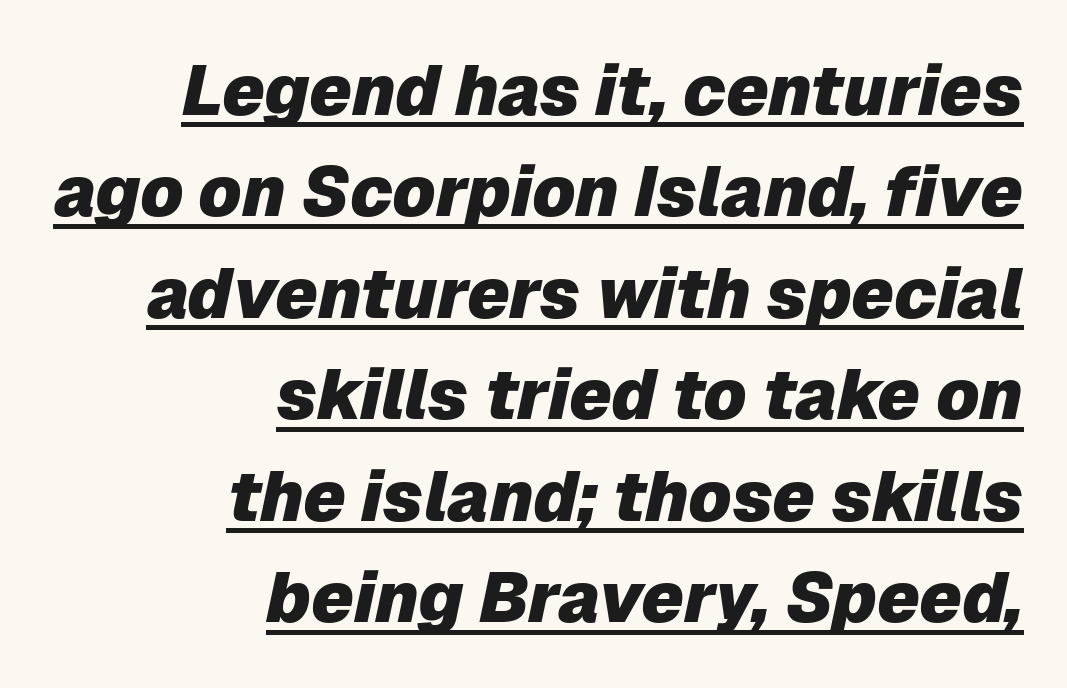
The lines in this sample share a right terminus and differ only in where they begin. No extra tracking has been applied to these lines. Is the type slanted? Yes — the strokes lean at a clear angle. Honestly, the underline is the first thing you notice here. Proportional: the letters do not fall into vertical columns. Bold? Absolutely — the strokes are thick and heavy.
